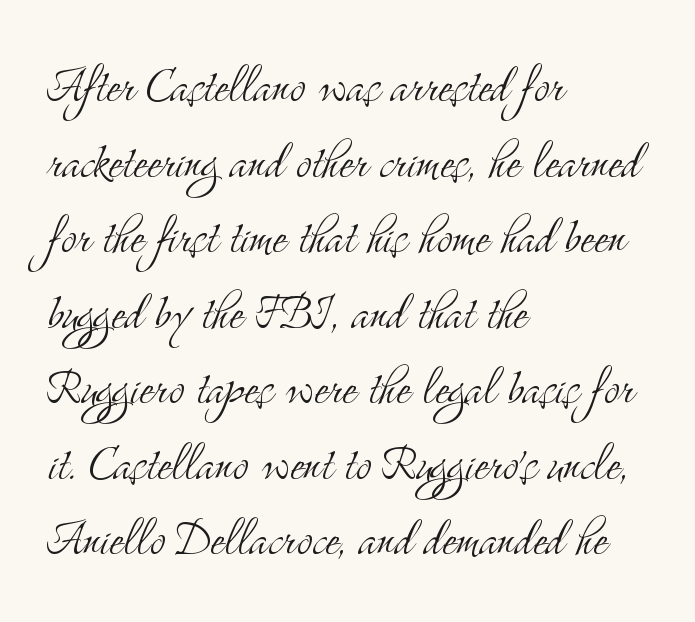
Q: Is the text bold? A: No.
Q: Is the text italic (slanted)? A: Yes.
Q: Is the typeface a serif or a sans-serif typeface? A: Serif.
Q: Is the text underlined? A: No.
Q: How is the paragraph aligned? A: Left-aligned.
Q: Is the spacing between letters normal or unusually wide? A: Normal.
Q: Is the spacing between lines tight, normal or loose? A: Normal.
Q: Width (condensed, normal, or wide)? A: Condensed.
Q: Stroke contrast? A: Medium.
Q: x-height? A: Small.
Q: Monospaced? A: No.
